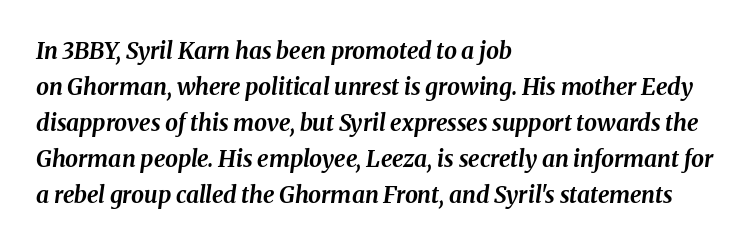
{"italic": "yes", "lean": "right", "slant_degrees": 8, "bold": "yes", "underline": "no", "align": "left", "line_spacing": "normal", "line_spacing_ratio": 1.56, "letter_spacing": "normal", "letter_spacing_em": 0.0, "glyph_px": 23}
